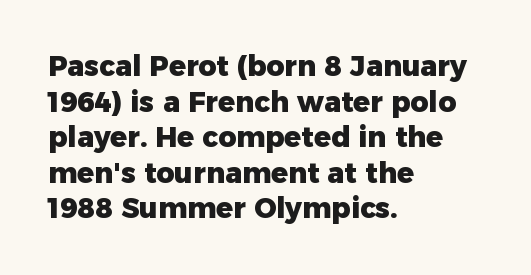
The characters look thick and weighty, a clear bold. Unlike a traditional serif, this face leaves its strokes unadorned. The font's upright variant was chosen for this text. The face used here is proportionally spaced, like ordinary book or web type. Glyph-to-glyph distance matches everyday printed text.
